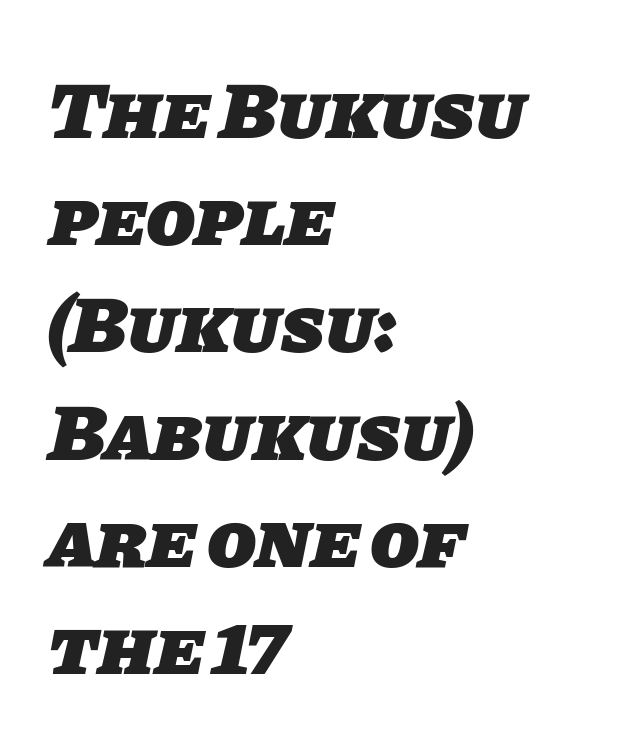
{"bold": "yes", "weight": "heavy", "width": "normal", "stroke_contrast": "low", "x_height": "large", "monospaced": "no", "underline": "no", "align": "left", "line_spacing": "normal", "line_spacing_ratio": 1.34, "letter_spacing": "normal", "letter_spacing_em": 0.0, "glyph_px": 80}
